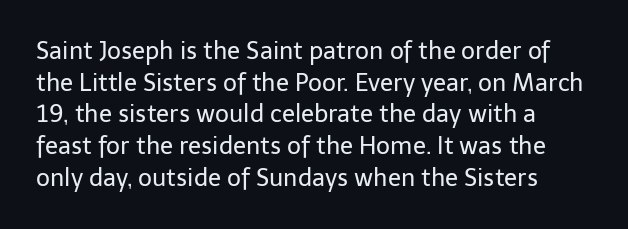
Leftover space on each line is placed entirely after the last word. The typesetting does not lean heavy: it is not bold. Honestly, the letter spacing is just normal — you wouldn't notice it. Underline: absent. If you drew a line through each stem, it would be perfectly vertical.
